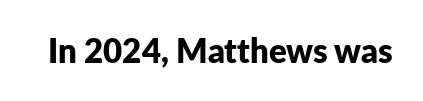
Q: Is the text bold? A: Yes.
Q: Is the text italic (slanted)? A: No, it is upright.
Q: Is the typeface a serif or a sans-serif typeface? A: Sans-serif.
Q: Is the text underlined? A: No.
Q: Is the spacing between letters normal or unusually wide? A: Normal.
Q: Width (condensed, normal, or wide)? A: Normal.
Q: Stroke contrast? A: Low.
Q: x-height? A: Medium.
Q: Monospaced? A: No.
